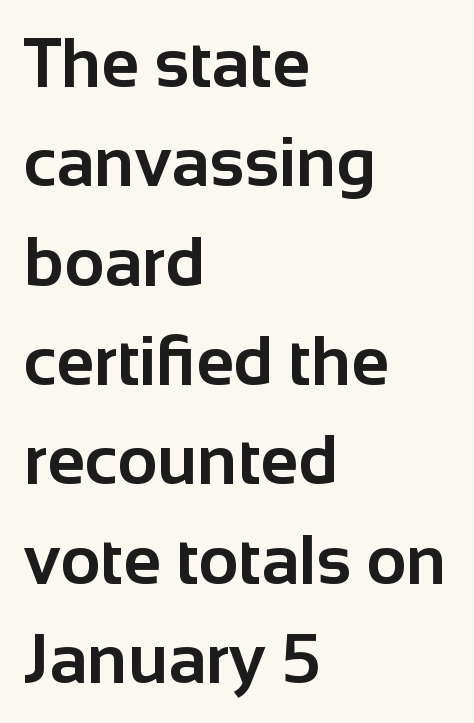
Stroke terminals: plain, sans-serif. The passage shown is typed in a proportional face where columns would drift. The glyphs are unaccompanied by any horizontal stroke below them. This block has exactly the height ordinary leading produces. Posture: straight, roman, zero tilt.
